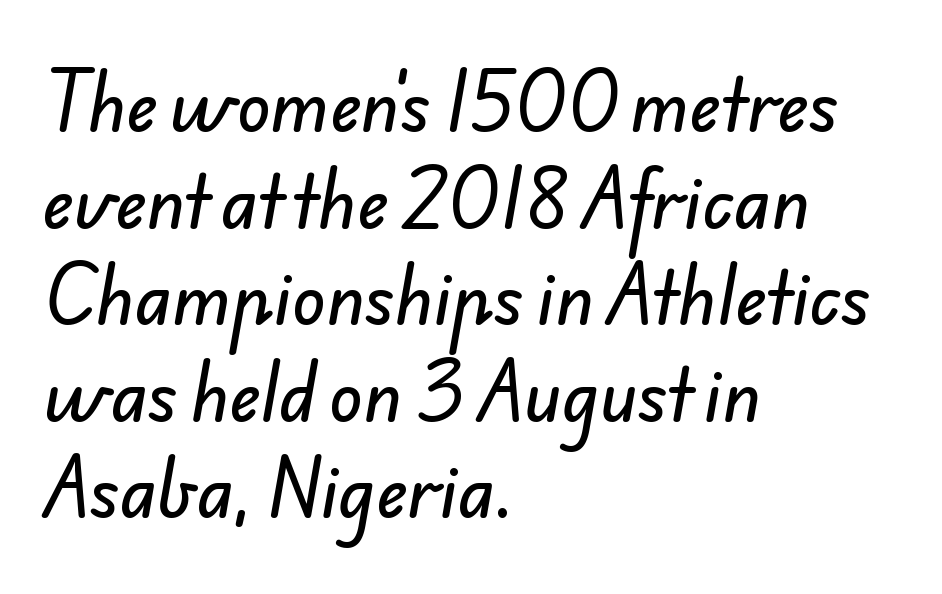
Q: Is the typeface a serif or a sans-serif typeface? A: Sans-serif.
Q: Is the text underlined? A: No.
Q: How is the paragraph aligned? A: Left-aligned.
Q: Is the spacing between letters normal or unusually wide? A: Normal.
Q: Is the spacing between lines tight, normal or loose? A: Normal.
Q: Width (condensed, normal, or wide)? A: Normal.
Q: Stroke contrast? A: Low.
Q: x-height? A: Small.
Q: Monospaced? A: No.
